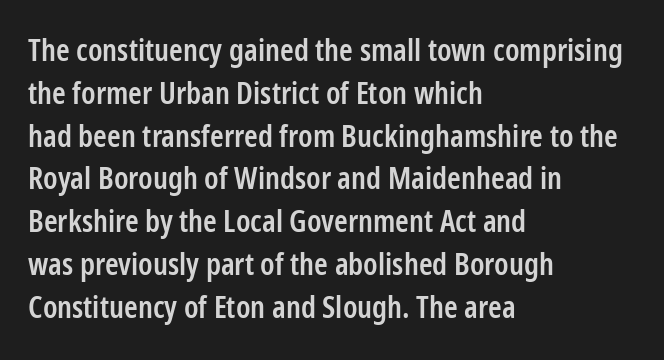
{"serif": "no", "italic": "no", "bold": "semi", "weight": "semibold", "width": "condensed", "stroke_contrast": "low", "x_height": "medium", "monospaced": "no", "underline": "no", "align": "left", "line_spacing": "normal", "line_spacing_ratio": 1.38, "letter_spacing": "normal", "letter_spacing_em": 0.0, "glyph_px": 31}
